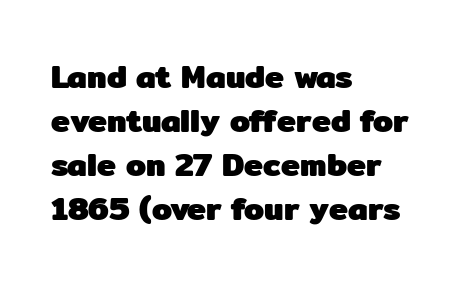
{"serif": "no", "italic": "no", "bold": "yes", "weight": "heavy", "width": "normal", "stroke_contrast": "low", "x_height": "medium", "monospaced": "no", "underline": "no", "align": "left", "line_spacing": "normal", "line_spacing_ratio": 1.38, "letter_spacing": "normal", "letter_spacing_em": 0.0, "glyph_px": 32}
